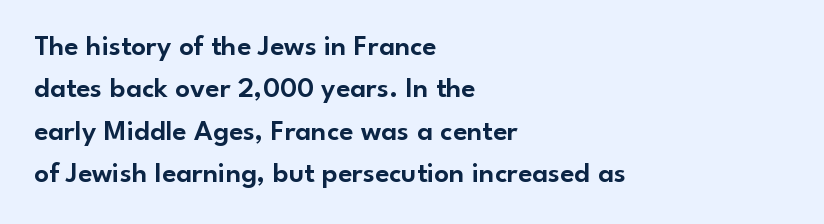
Caption: multi-line text, flush left, ragged right. Spacing verdict: proportional, widths tailored to each character. The vertical gap from one line to the next is medium. Does the type have serifs? No, each stem ends abruptly. Does extra space separate the letters? No, they use regular spacing. Quick note: not italic, upright.
